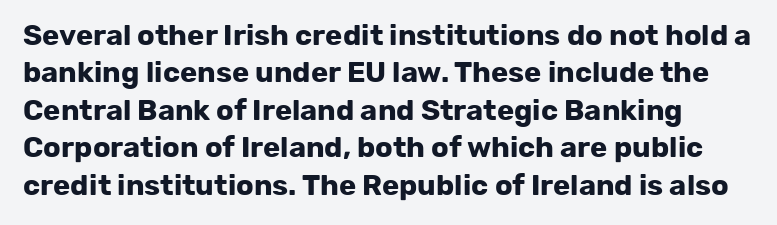
{"serif": "no", "italic": "no", "bold": "yes", "weight": "bold", "width": "normal", "stroke_contrast": "low", "x_height": "medium", "monospaced": "no", "underline": "no", "line_spacing": "normal", "line_spacing_ratio": 1.29, "letter_spacing": "normal", "letter_spacing_em": 0.0, "glyph_px": 29}
